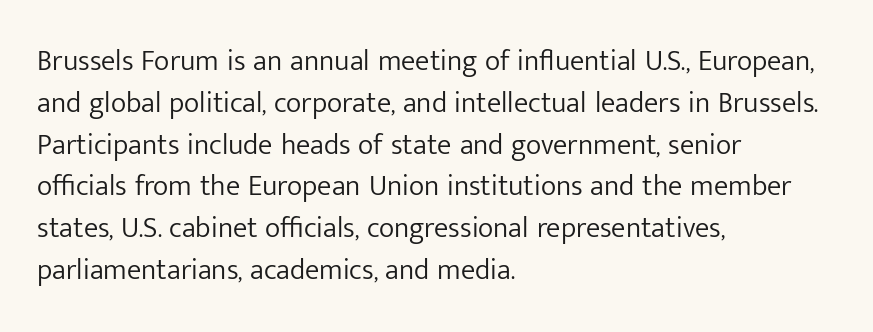
Tall strokes in this sample are plumb rather than angled. No feet cap the strokes, marking this as sans-serif type. Glance below the letters and you will spot only blank space. Every row of glyphs begins at an identical x-position on the left. The face used here is proportionally spaced, like ordinary book or web type. The letters sit at their default tracking, neither squeezed nor spread.
